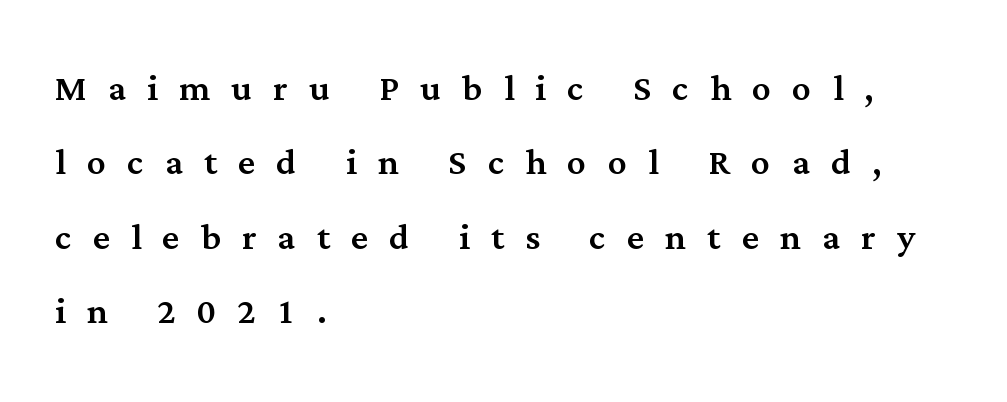
Characters follow at a spacing far wider than the type designer built in. Italic: no, the glyphs are upright roman. The letters advance in unequal steps, a hallmark of proportional type. Each new line begins a customary step beneath the previous one.
